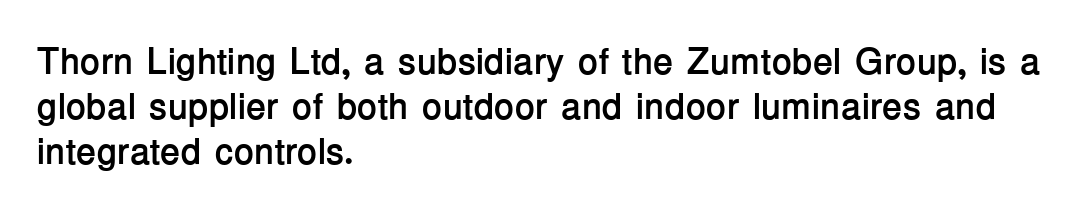
{"serif": "no", "italic": "no", "bold": "yes", "weight": "semibold", "width": "normal", "stroke_contrast": "low", "x_height": "medium", "monospaced": "no", "underline": "no", "align": "left", "line_spacing_ratio": 1.21, "letter_spacing": "normal", "letter_spacing_em": 0.0, "glyph_px": 37}
